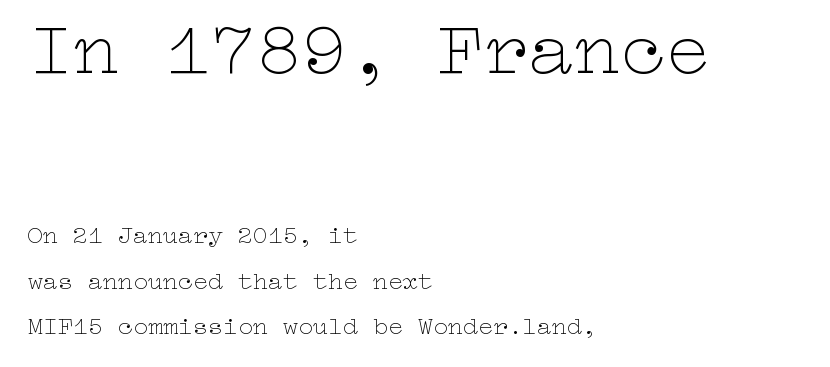
Q: Is the text bold? A: No.
Q: Is the text italic (slanted)? A: No, it is upright.
Q: Is the text underlined? A: No.
Q: How is the paragraph aligned? A: Left-aligned.
Q: Is the spacing between letters normal or unusually wide? A: Normal.
Q: Which block of text is set in a larger size, the first (top) or the second (bottom)? A: The first (top) one.
Q: Width (condensed, normal, or wide)? A: Wide.
Q: Stroke contrast? A: Low.
Q: x-height? A: Medium.
